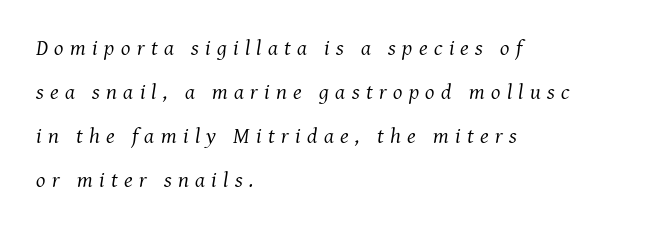
{"italic": "yes", "lean": "right", "slant_degrees": 7, "bold": "no", "underline": "no", "align": "left", "line_spacing": "loose", "line_spacing_ratio": 2.0, "letter_spacing": "wide", "letter_spacing_em": 0.29, "glyph_px": 22}
